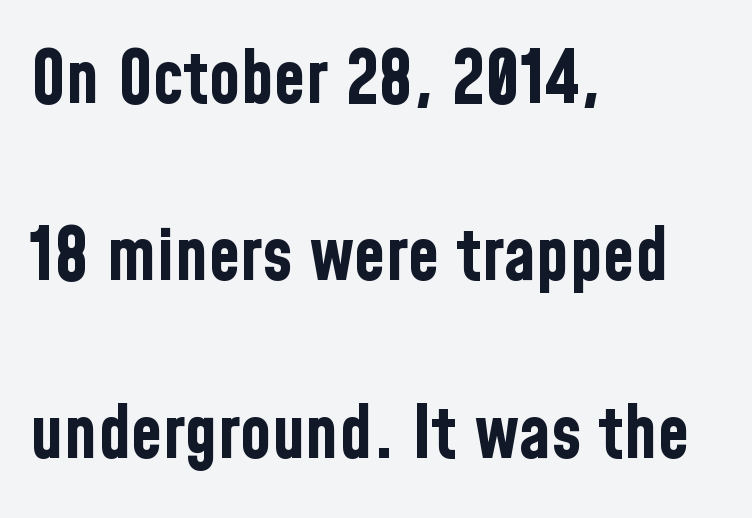
The letters advance in unequal steps, a hallmark of proportional type. No extra tracking has been applied to these lines. The typesetter chose a ragged-right arrangement here. When letters stand straight like this, we call the style roman or upright. The space between consecutive lines is lavish. Nothing sits at the stroke ends, so this counts as sans-serif.
